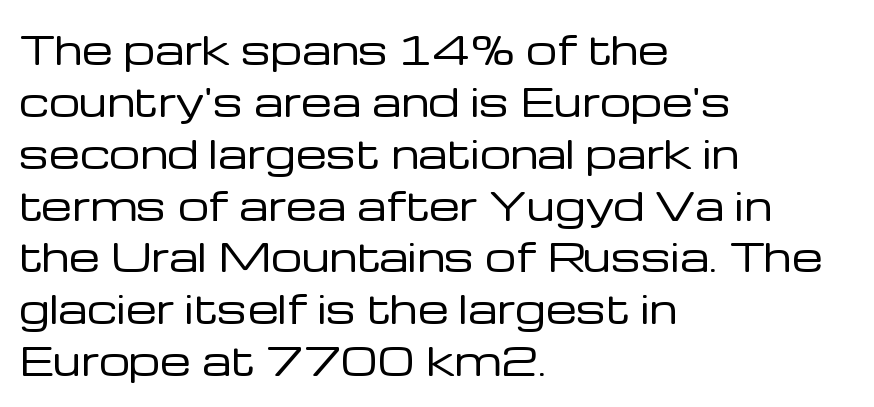
Line spacing here is normal. Posture: upright roman. You could not count columns in this text — the font is proportionally spaced. The line texture is even and compact thanks to regular tracking. Only glyphs here, with clear space below each row. Serif or sans? Sans — the stroke terminals are bare.
